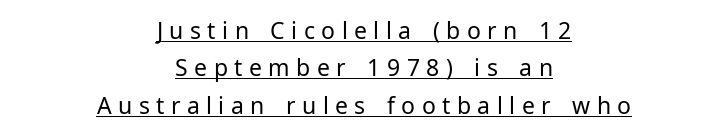
This block has exactly the height ordinary leading produces. No chunkiness to these letters — they're not bold. If you drew a line through each stem, it would be perfectly vertical. In terms of letterspacing, this is a distinctly airy, spread setting. The sample's only ornament is a line tracing under the words.
